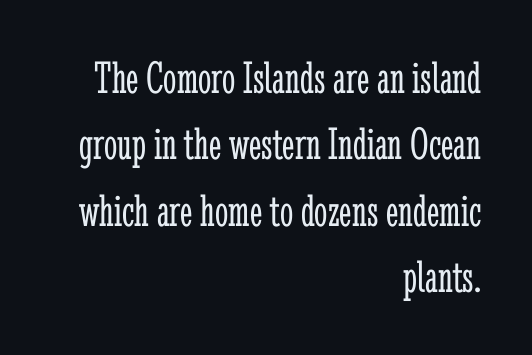
Vertical strokes here are truly vertical. Note the varied advance widths — an 'i' is clearly narrower than an 'm'. Weight: regular or lighter. In CSS terms this would be text-align: right. Vertically, the passage feels balanced, rows spaced as you'd expect. Note: serifs present on the glyphs.
